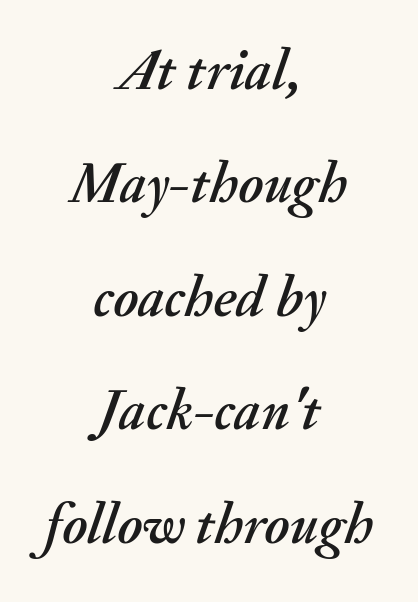
{"italic": "yes", "lean": "right", "slant_degrees": 20, "width": "normal", "stroke_contrast": "medium", "x_height": "small", "monospaced": "no", "underline": "no", "align": "center", "line_spacing": "loose", "line_spacing_ratio": 1.99, "letter_spacing": "normal", "letter_spacing_em": 0.0, "glyph_px": 57}
